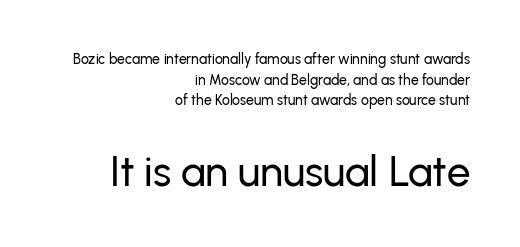
{"serif": "no", "italic": "no", "width": "normal", "stroke_contrast": "low", "x_height": "medium", "monospaced": "no", "underline": "no", "align": "right", "line_spacing": "normal", "line_spacing_ratio": 1.48, "letter_spacing": "normal", "letter_spacing_em": 0.0, "larger_block": "second", "size_ratio": 3.0, "glyph_px": 42}
